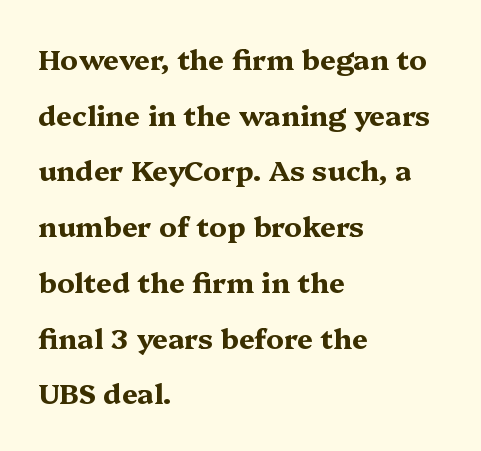
Proportional: the letters do not fall into vertical columns. The lines are quadded left. Notice how the stems are strictly vertical — no italics here. Compared with typical body copy, the letter spacing here is the same. Little horizontal feet cap the strokes, marking this as serif type. Type without underlining.
